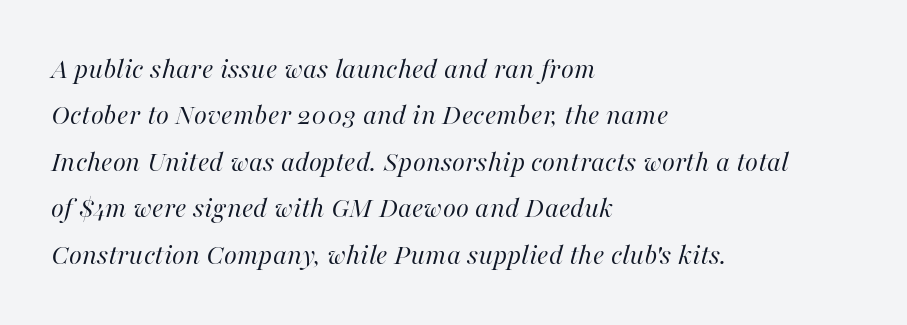
The image shows 30 px regular-weight type, italic (leaning right); set left-aligned, normal line spacing (1.55x), normal letter spacing, not underlined; high stroke contrast and a medium x-height.
